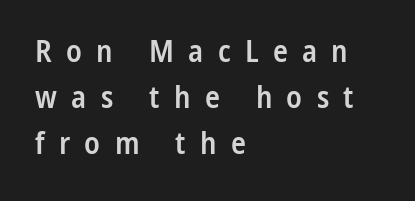
Q: Is the text bold? A: Semi-bold.
Q: Is the text italic (slanted)? A: No, it is upright.
Q: Is the typeface a serif or a sans-serif typeface? A: Sans-serif.
Q: Is the text underlined? A: No.
Q: How is the paragraph aligned? A: Left-aligned.
Q: Is the spacing between letters normal or unusually wide? A: Unusually wide.
Q: Is the spacing between lines tight, normal or loose? A: Normal.
Q: Width (condensed, normal, or wide)? A: Condensed.
Q: Stroke contrast? A: Low.
Q: x-height? A: Medium.
Q: Monospaced? A: No.
